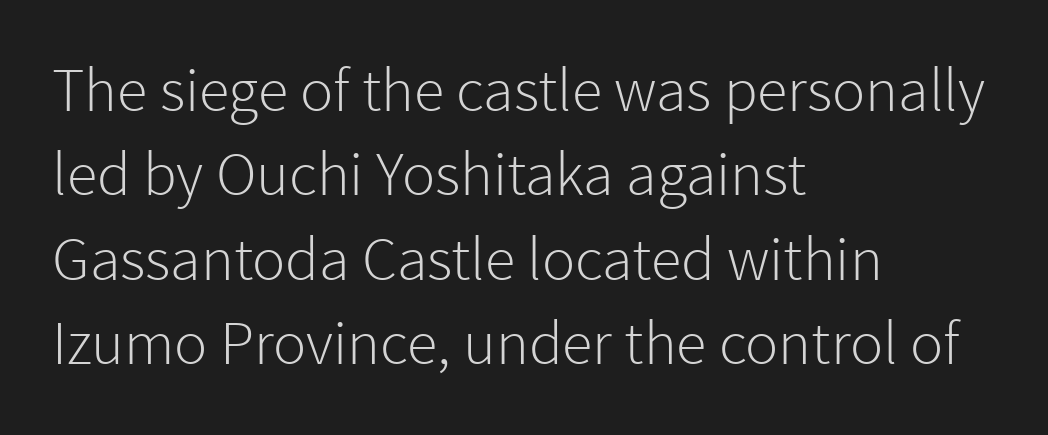
The image shows 62 px light sans-serif type, upright; set left-aligned, normal line spacing (1.36x), normal letter spacing, not underlined; low stroke contrast and a medium x-height.
